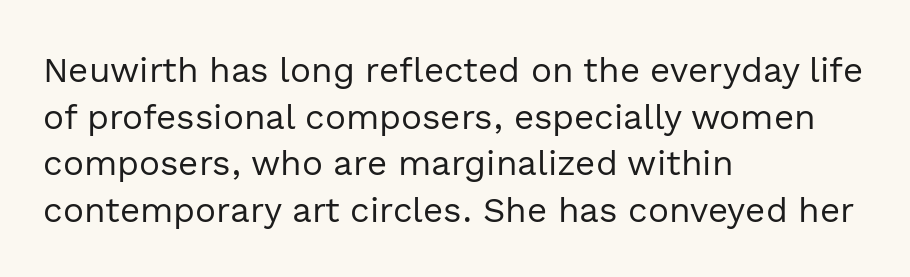
Caption: multi-line text, flush left, ragged right. Unbolded letterforms with no extra heft. This sample uses an upright cut, with every glyph sitting square on the baseline. Line spacing here is normal. The string is rendered with underlining switched off. Look at the tracking — it's just the regular setting, nothing added.
